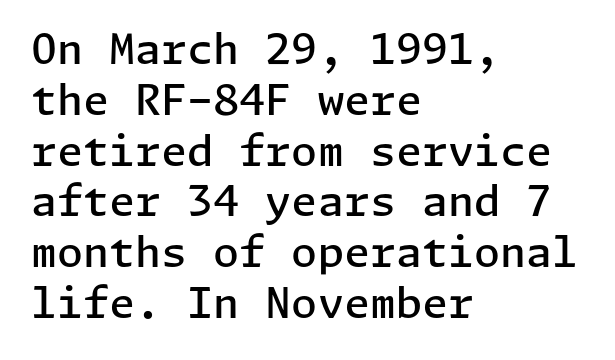
Note: no serifs on the glyphs. The font's upright variant was chosen for this text. This is the in-between weight designers call semibold or demi. A bare baseline throughout the passage.
